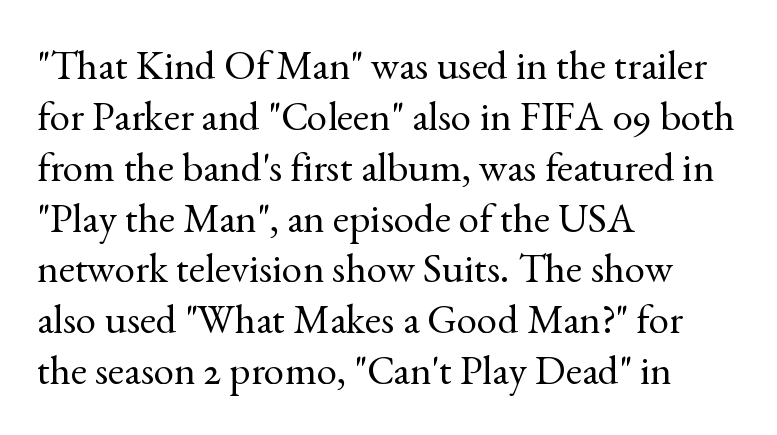
{"serif": "yes", "italic": "no", "bold": "no", "weight": "regular", "width": "normal", "x_height": "small", "monospaced": "no", "underline": "no", "align": "left", "line_spacing_ratio": 1.24, "letter_spacing": "normal", "letter_spacing_em": 0.0, "glyph_px": 41}
